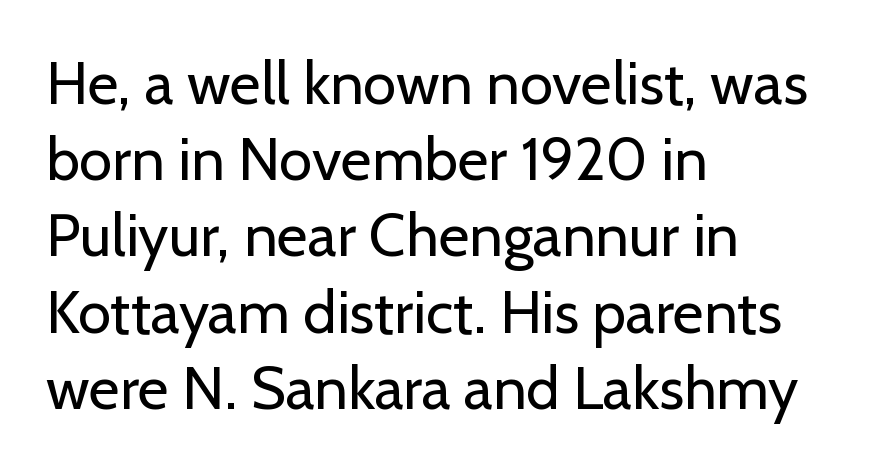
The typesetting does not lean heavy: it is not bold. The type family on display is of the sans-serif kind. The rendering keeps characters at their native spacing. Teacher's note: observe the even left margin — that is flush-left alignment.
